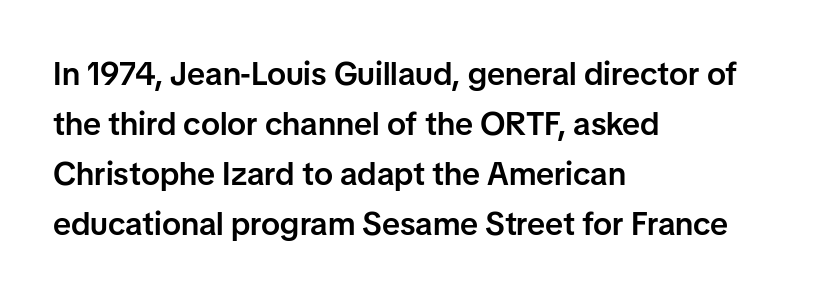
{"serif": "no", "italic": "no", "bold": "semi", "weight": "semibold", "width": "normal", "stroke_contrast": "low", "x_height": "medium", "monospaced": "no", "underline": "no", "align": "left", "line_spacing": "normal", "line_spacing_ratio": 1.56, "letter_spacing": "normal", "letter_spacing_em": 0.0, "glyph_px": 32}
